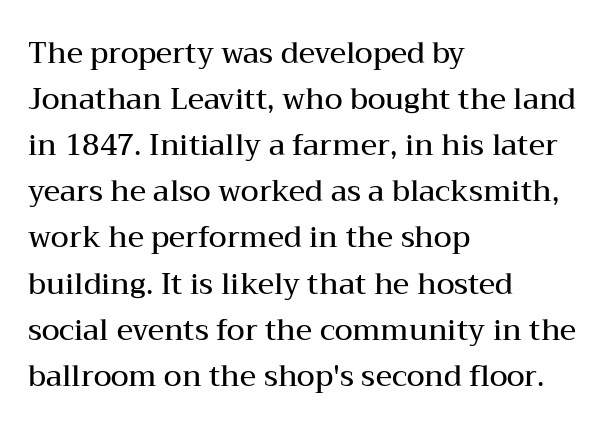
As a designer I'd log this as weight 600, semibold. Think of a printed novel: that variable character pitch is what you see here. What kind of face is this? One with serifs. Where is the straight margin? On the left. Caption: standard tracking, unaltered. In terms of leading, this rendering sits right in the middle.
